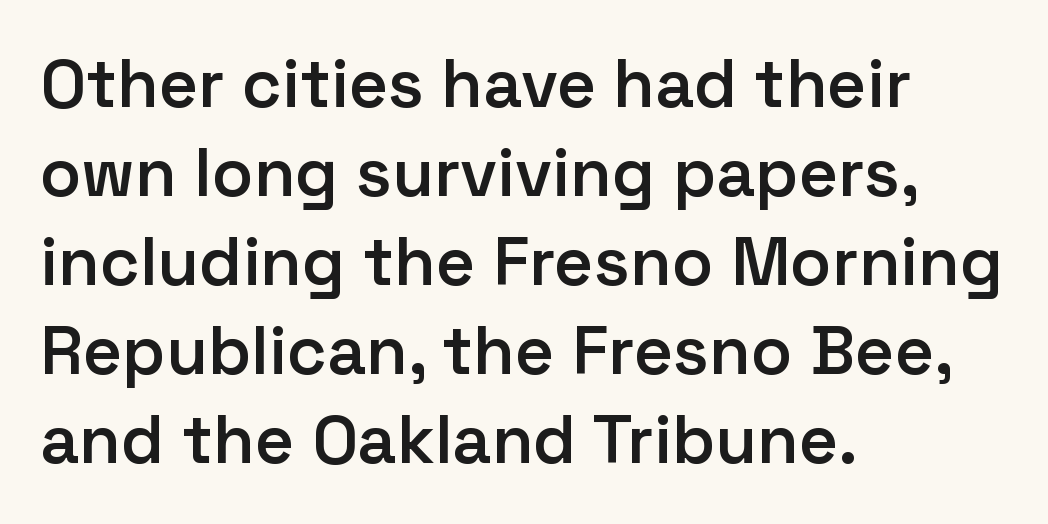
{"serif": "no", "italic": "no", "bold": "semi", "weight": "semibold", "width": "normal", "stroke_contrast": "low", "x_height": "medium", "monospaced": "no", "underline": "no", "align": "left", "line_spacing": "normal", "line_spacing_ratio": 1.31, "letter_spacing": "normal", "letter_spacing_em": 0.0, "glyph_px": 68}
